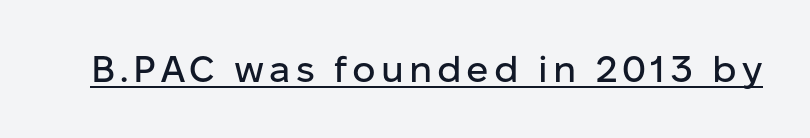
{"serif": "no", "italic": "no", "width": "normal", "stroke_contrast": "low", "x_height": "medium", "monospaced": "no", "underline": "yes", "glyph_px": 37}
